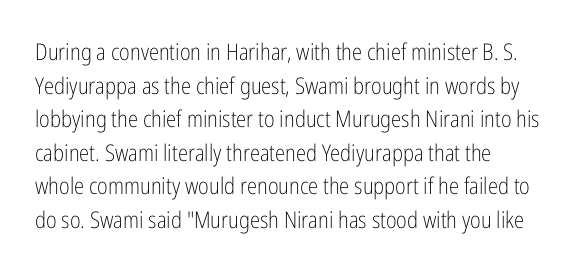
{"italic": "no", "bold": "no", "underline": "no", "line_spacing": "normal", "line_spacing_ratio": 1.46, "letter_spacing": "normal", "letter_spacing_em": 0.0, "glyph_px": 23}
